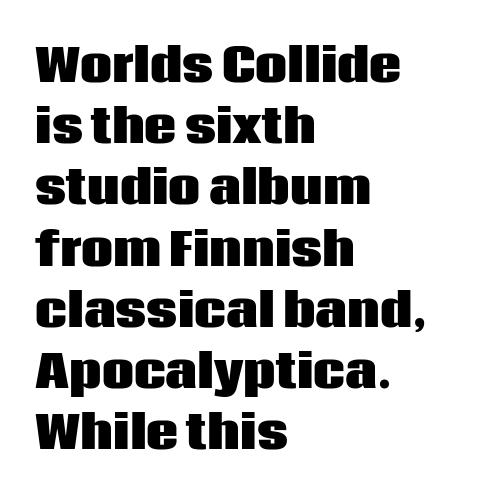
Q: Is the text bold? A: Yes.
Q: Is the text italic (slanted)? A: No, it is upright.
Q: Is the typeface a serif or a sans-serif typeface? A: Sans-serif.
Q: Is the text underlined? A: No.
Q: How is the paragraph aligned? A: Left-aligned.
Q: Is the spacing between letters normal or unusually wide? A: Normal.
Q: Is the spacing between lines tight, normal or loose? A: Normal.
Q: Width (condensed, normal, or wide)? A: Normal.
Q: Stroke contrast? A: Low.
Q: x-height? A: Large.
Q: Monospaced? A: No.
